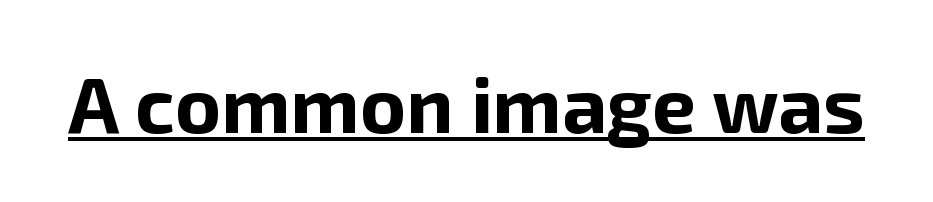
Q: Is the text bold? A: Yes.
Q: Is the text italic (slanted)? A: No, it is upright.
Q: Is the typeface a serif or a sans-serif typeface? A: Sans-serif.
Q: Is the text underlined? A: Yes.
Q: Is the spacing between letters normal or unusually wide? A: Normal.
Q: Width (condensed, normal, or wide)? A: Normal.
Q: Stroke contrast? A: Low.
Q: x-height? A: Medium.
Q: Monospaced? A: No.
